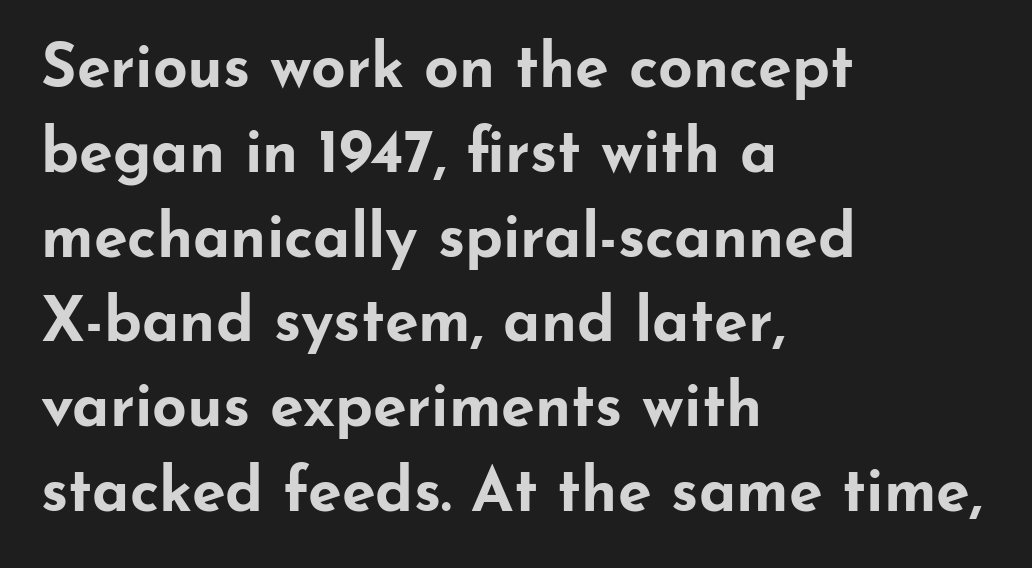
Rows of type keep a routine distance in the vertical direction. Italic? Not at all — the glyphs are vertical. Font category for this specimen: sans-serif. A bare baseline throughout the passage. Every row of glyphs begins at an identical x-position on the left. Spacing verdict: proportional, widths tailored to each character.
